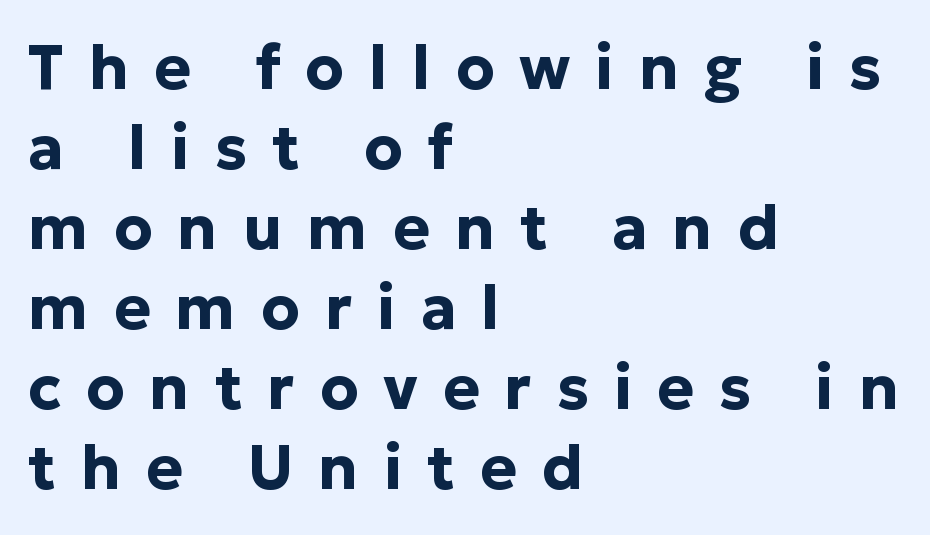
The face used here is a sans, in the tradition of grotesques and geometrics. Short note: letters widely spaced. The rag falls on the right side of this text block. The space between consecutive lines is moderate. Proportional: the letters do not fall into vertical columns. The words here are not underlined.
